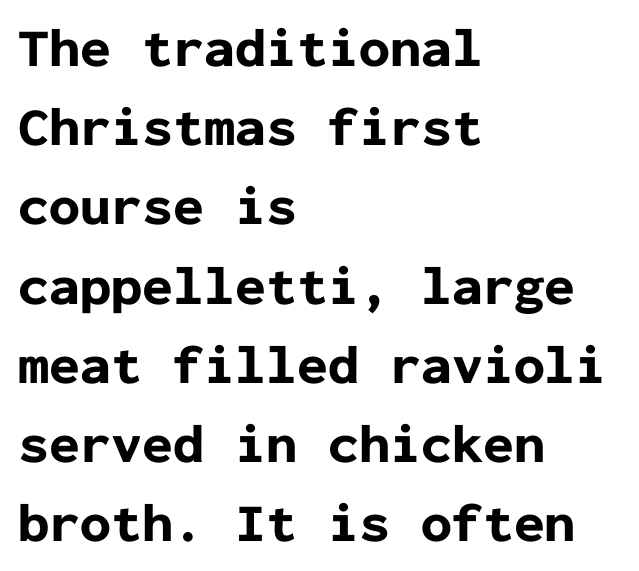
{"serif": "no", "italic": "no", "bold": "yes", "weight": "bold", "width": "normal", "stroke_contrast": "low", "x_height": "medium", "monospaced": "yes", "underline": "no", "align": "left", "line_spacing": "normal", "line_spacing_ratio": 1.44, "letter_spacing": "normal", "letter_spacing_em": 0.0, "glyph_px": 55}
